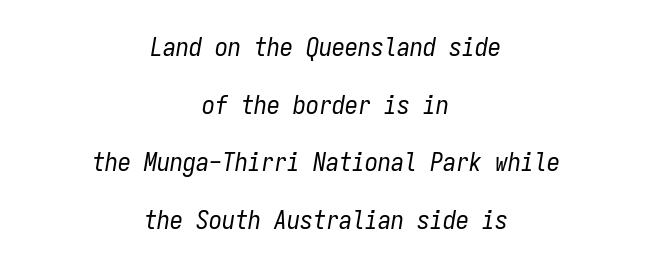
Tracking value appears to be zero — textbook default spacing. Bold? No — there's no thickening of the strokes. Honestly, there is no underline to notice here at all. The lines are quadded center. The block of text is sparse from top to bottom, with ample space between rows. When letters slant like this, we call the style italic.
